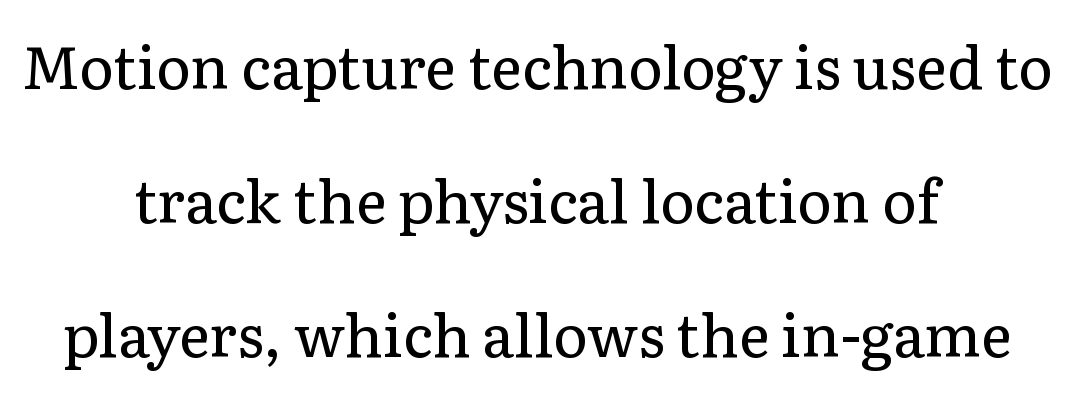
No extra tracking has been applied to these lines. Each letter keeps its own natural width here, so spacing adapts to shape. Notice how the stems are strictly vertical — no italics here. A bare baseline throughout the passage. Horizontal bands of white between lines are thick stripes.
